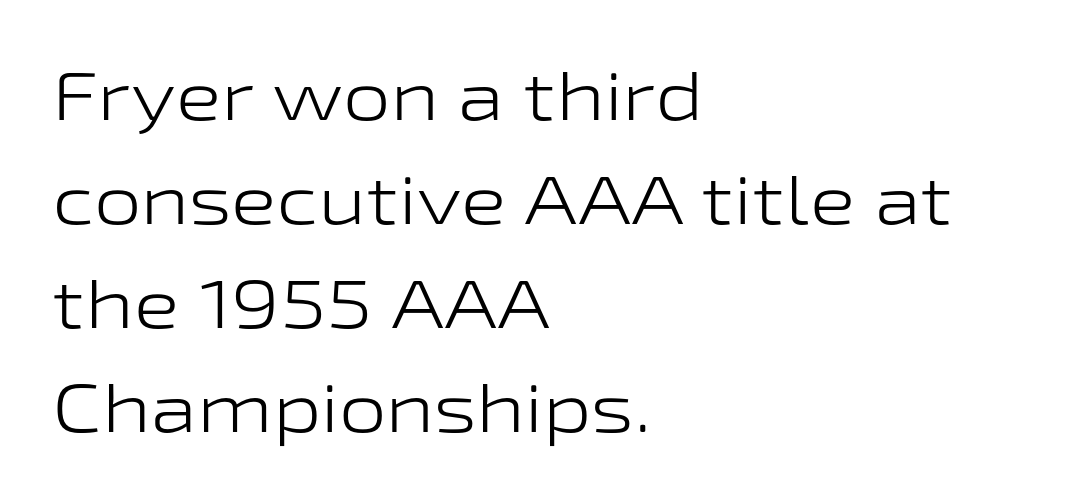
Q: Is the text bold? A: No.
Q: Is the text italic (slanted)? A: No, it is upright.
Q: Is the typeface a serif or a sans-serif typeface? A: Sans-serif.
Q: Is the text underlined? A: No.
Q: How is the paragraph aligned? A: Left-aligned.
Q: Is the spacing between letters normal or unusually wide? A: Normal.
Q: Is the spacing between lines tight, normal or loose? A: Normal.
Q: Width (condensed, normal, or wide)? A: Wide.
Q: Stroke contrast? A: Low.
Q: x-height? A: Medium.
Q: Monospaced? A: No.
